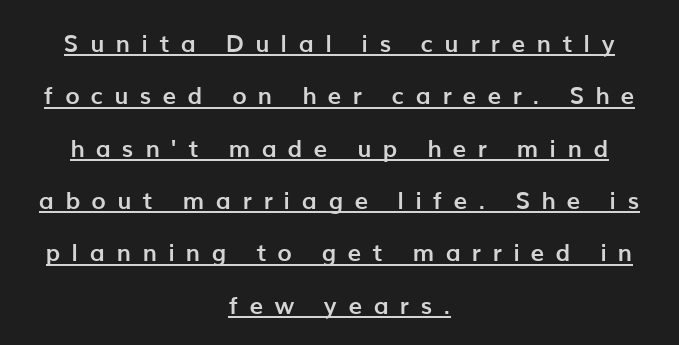
Does the copy run flush right? No — it is centered line by line. Typographic density is high because the face is bold. Emphasis is given by a line drawn under the lettering. Quick note: interline space is abundant. Upright lettering throughout. The gaps between neighbouring characters are conspicuously large.
